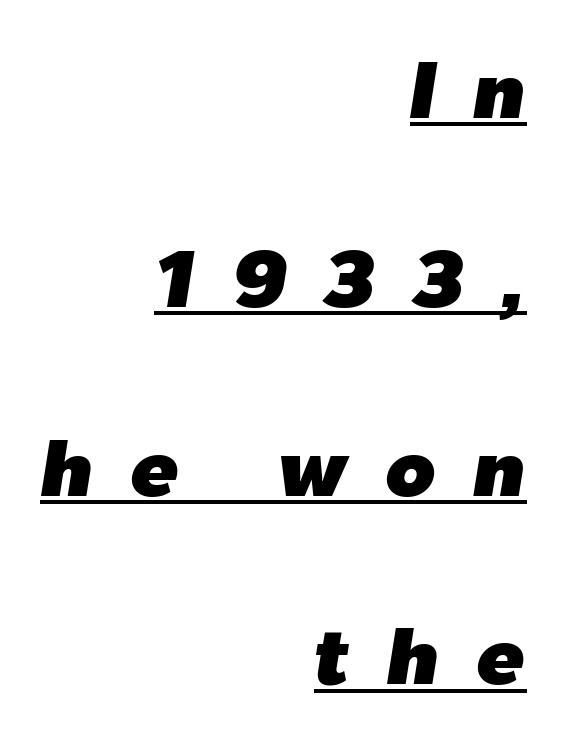
Q: Is the text italic (slanted)? A: Yes, it leans right by about 9 degrees.
Q: Is the text underlined? A: Yes.
Q: How is the paragraph aligned? A: Right-aligned.
Q: Is the spacing between letters normal or unusually wide? A: Unusually wide.
Q: Is the spacing between lines tight, normal or loose? A: Loose.
Q: Width (condensed, normal, or wide)? A: Normal.
Q: Stroke contrast? A: Low.
Q: x-height? A: Medium.
Q: Monospaced? A: No.
